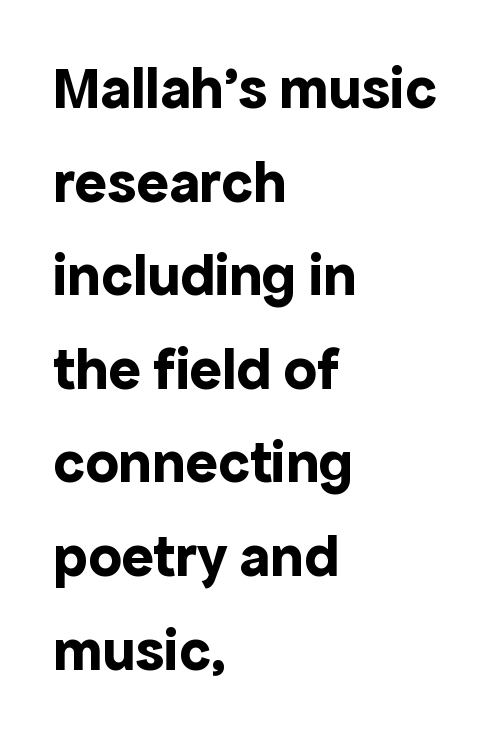
Notice how descenders clear the ascenders below comfortably — that's standard leading. Notice how the passage keeps a crisp vertical edge on the left only. Default kerning and tracking; the words read as compact shapes. The baseline area is clear. Check where the strokes stop: nothing finishes them off — pure sans. The rendering uses a bold face; every stroke is thick and dark.
